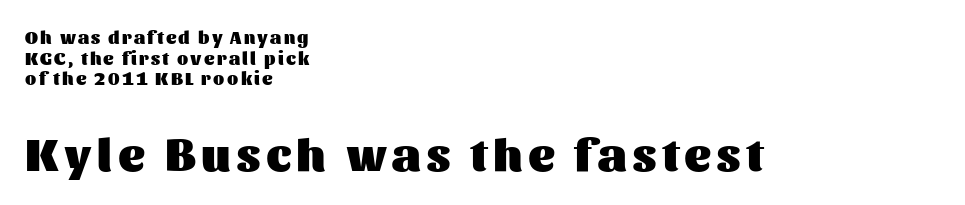
Q: Is the text bold? A: Yes.
Q: Is the text italic (slanted)? A: No, it is upright.
Q: Is the typeface a serif or a sans-serif typeface? A: Sans-serif.
Q: Is the text underlined? A: No.
Q: How is the paragraph aligned? A: Left-aligned.
Q: Is the spacing between lines tight, normal or loose? A: Tight.
Q: Which block of text is set in a larger size, the first (top) or the second (bottom)? A: The second (bottom) one.
Q: Width (condensed, normal, or wide)? A: Normal.
Q: Stroke contrast? A: Medium.
Q: x-height? A: Medium.
Q: Monospaced? A: No.
